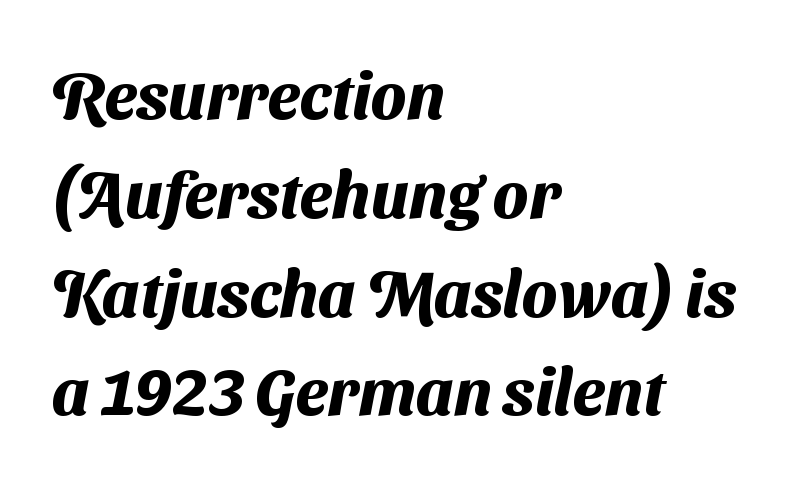
Q: Is the text bold? A: Yes.
Q: Is the typeface a serif or a sans-serif typeface? A: Sans-serif.
Q: Is the text underlined? A: No.
Q: How is the paragraph aligned? A: Left-aligned.
Q: Is the spacing between letters normal or unusually wide? A: Normal.
Q: Is the spacing between lines tight, normal or loose? A: Normal.
Q: Width (condensed, normal, or wide)? A: Normal.
Q: Stroke contrast? A: Medium.
Q: x-height? A: Medium.
Q: Monospaced? A: No.
